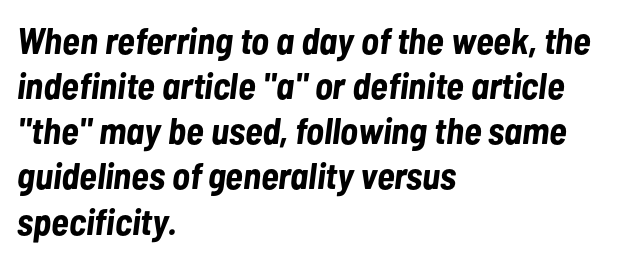
Compared with a centered layout, this one pins lines to the left instead. These words are printed bold, with thick strokes throughout. Slant detected: the letters are inclined. Between one letter and the next there's only the usual sliver of space.
